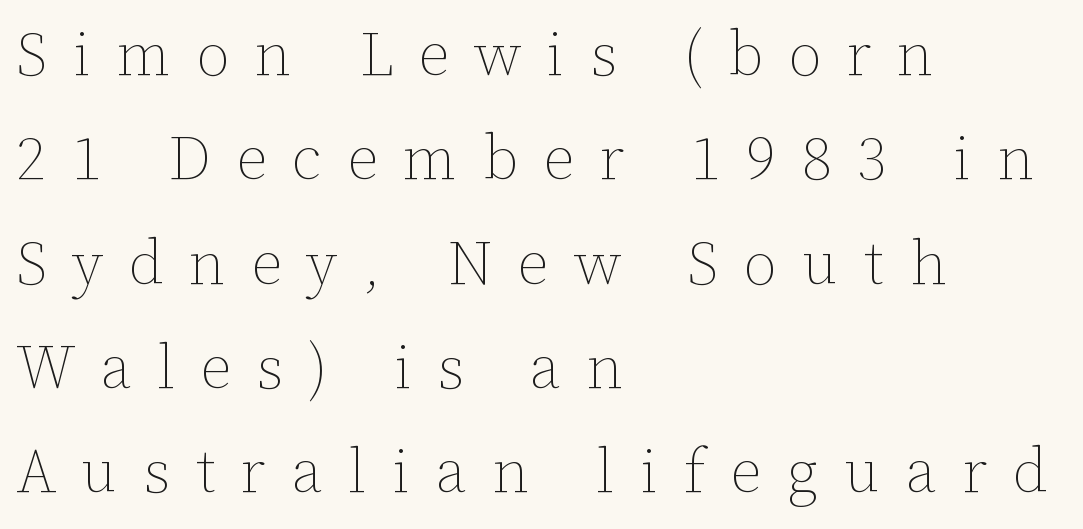
Q: Is the text bold? A: No.
Q: Is the text italic (slanted)? A: No, it is upright.
Q: Is the text underlined? A: No.
Q: How is the paragraph aligned? A: Left-aligned.
Q: Is the spacing between letters normal or unusually wide? A: Unusually wide.
Q: Width (condensed, normal, or wide)? A: Normal.
Q: Stroke contrast? A: Low.
Q: x-height? A: Medium.
Q: Monospaced? A: No.
